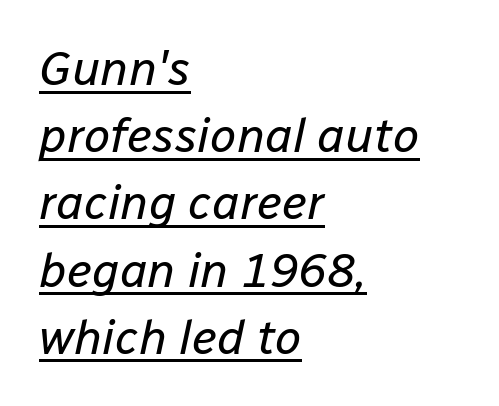
Q: Is the text bold? A: No.
Q: Is the text italic (slanted)? A: Yes, it leans right by about 12 degrees.
Q: Is the text underlined? A: Yes.
Q: How is the paragraph aligned? A: Left-aligned.
Q: Is the spacing between letters normal or unusually wide? A: Normal.
Q: Is the spacing between lines tight, normal or loose? A: Normal.
Q: Width (condensed, normal, or wide)? A: Normal.
Q: Stroke contrast? A: Low.
Q: x-height? A: Medium.
Q: Monospaced? A: No.
